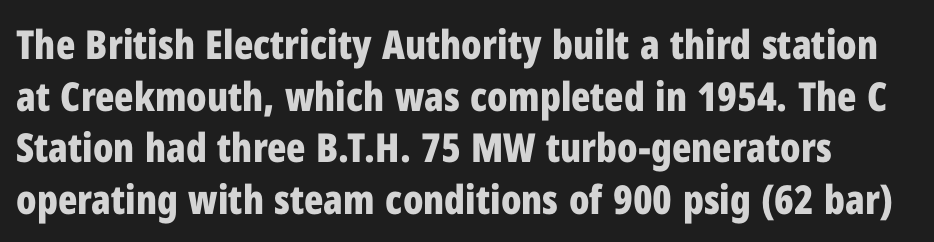
In terms of leading, this rendering sits right in the middle. Spacing verdict: proportional, widths tailored to each character. The tracking reads as untouched default to a designer's eye. A dark, heavy texture on the line: the type is bold. Each letter's strokes conclude bluntly, with no projecting serifs.
